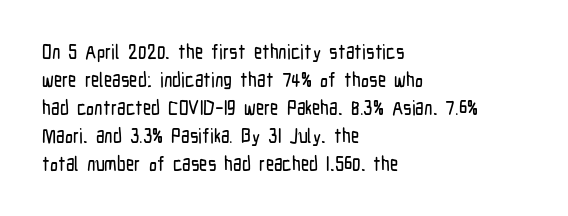
Q: Is the text italic (slanted)? A: No, it is upright.
Q: Is the text underlined? A: No.
Q: How is the paragraph aligned? A: Left-aligned.
Q: Is the spacing between letters normal or unusually wide? A: Normal.
Q: Is the spacing between lines tight, normal or loose? A: Normal.
